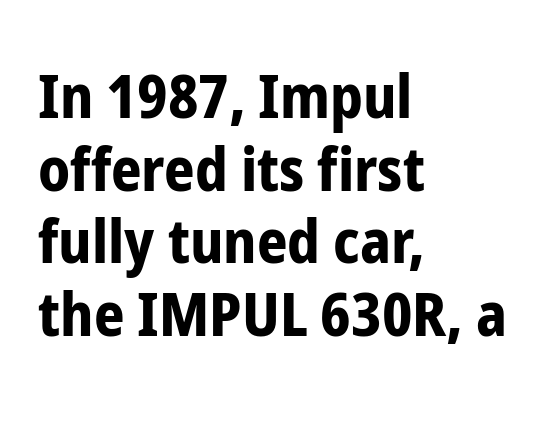
Q: Is the text bold? A: Yes.
Q: Is the text italic (slanted)? A: No, it is upright.
Q: Is the typeface a serif or a sans-serif typeface? A: Sans-serif.
Q: Is the text underlined? A: No.
Q: How is the paragraph aligned? A: Left-aligned.
Q: Is the spacing between letters normal or unusually wide? A: Normal.
Q: Width (condensed, normal, or wide)? A: Condensed.
Q: Stroke contrast? A: Low.
Q: x-height? A: Medium.
Q: Monospaced? A: No.
